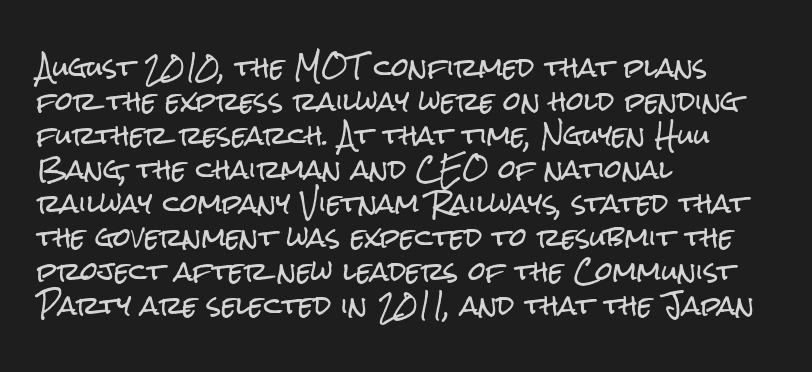
These lines were composed using upright roman letters. Line beginnings align vertically; line endings do not. Quick note: underline off. Nobody touched the tracking dial on this one. Leading matches the norm, producing a regular column.
